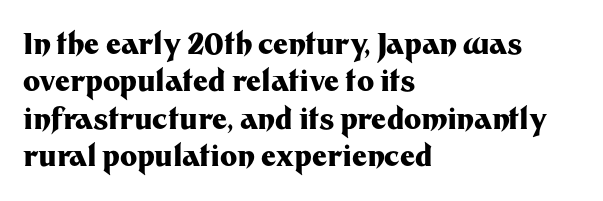
Q: Is the text bold? A: Yes.
Q: Is the text italic (slanted)? A: No, it is upright.
Q: Is the typeface a serif or a sans-serif typeface? A: Sans-serif.
Q: Is the text underlined? A: No.
Q: How is the paragraph aligned? A: Left-aligned.
Q: Is the spacing between letters normal or unusually wide? A: Normal.
Q: Is the spacing between lines tight, normal or loose? A: Normal.
Q: Width (condensed, normal, or wide)? A: Normal.
Q: Stroke contrast? A: Medium.
Q: x-height? A: Medium.
Q: Monospaced? A: No.
